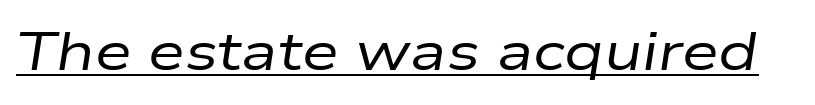
This is underlined copy, the kind a proofreader might mark for attention. Nobody touched the tracking dial on this one. Spacing verdict: proportional, widths tailored to each character. Emphasis-style slanted type is in use.
